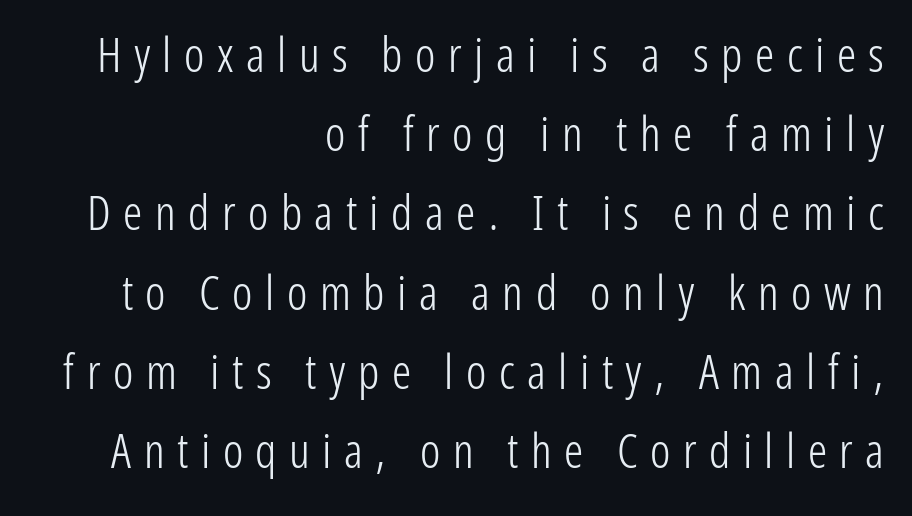
Here the designer chose a conventional face with non-uniform glyph widths. The weight would be labelled regular, book, light, or lighter still. A typesetter would mark this as roman, not italic. Someone cranked the tracking dial way up on this one. Note: no serifs on the glyphs. Baseline-to-baseline distance is the conventional proportion of letter height.
